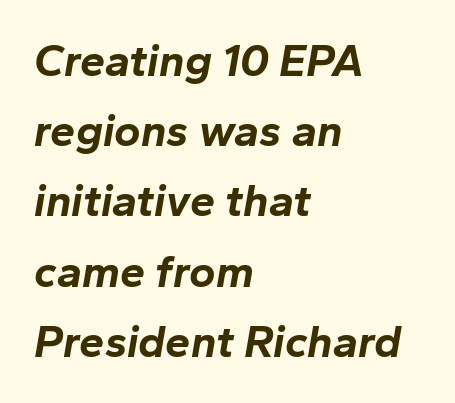
The image shows 45 px bold type, italic (leaning right); set left-aligned, normal line spacing (1.56x), normal letter spacing, not underlined; low stroke contrast and a medium x-height.
